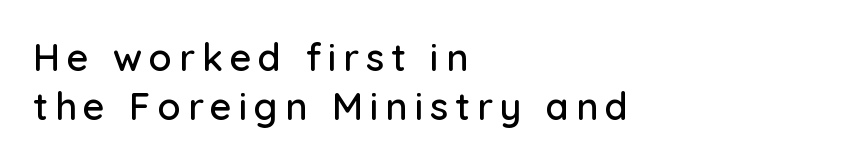
{"serif": "no", "italic": "no", "width": "normal", "stroke_contrast": "low", "x_height": "medium", "monospaced": "no", "underline": "no", "align": "left", "line_spacing": "normal", "line_spacing_ratio": 1.3, "glyph_px": 38}
